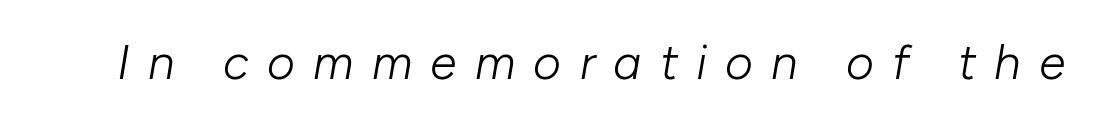
Q: Is the text bold? A: No.
Q: Is the text italic (slanted)? A: Yes, it leans right by about 10 degrees.
Q: Is the text underlined? A: No.
Q: Is the spacing between letters normal or unusually wide? A: Unusually wide.
Q: Width (condensed, normal, or wide)? A: Normal.
Q: Stroke contrast? A: Low.
Q: x-height? A: Medium.
Q: Monospaced? A: No.
